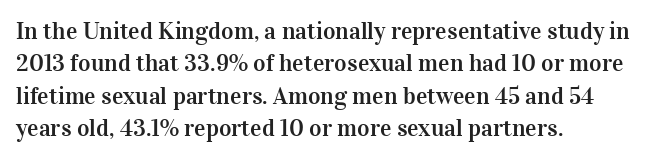
Q: Is the text italic (slanted)? A: No, it is upright.
Q: Is the text underlined? A: No.
Q: How is the paragraph aligned? A: Left-aligned.
Q: Is the spacing between letters normal or unusually wide? A: Normal.
Q: Is the spacing between lines tight, normal or loose? A: Normal.
